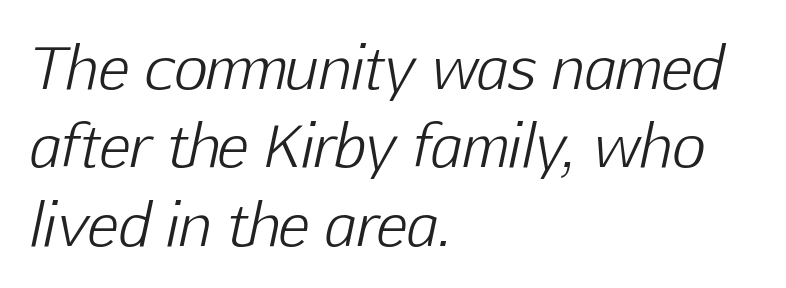
Q: Is the text bold? A: No.
Q: Is the text italic (slanted)? A: Yes, it leans right by about 12 degrees.
Q: Is the text underlined? A: No.
Q: How is the paragraph aligned? A: Left-aligned.
Q: Is the spacing between letters normal or unusually wide? A: Normal.
Q: Is the spacing between lines tight, normal or loose? A: Normal.
Q: Width (condensed, normal, or wide)? A: Normal.
Q: Stroke contrast? A: Low.
Q: x-height? A: Medium.
Q: Monospaced? A: No.
